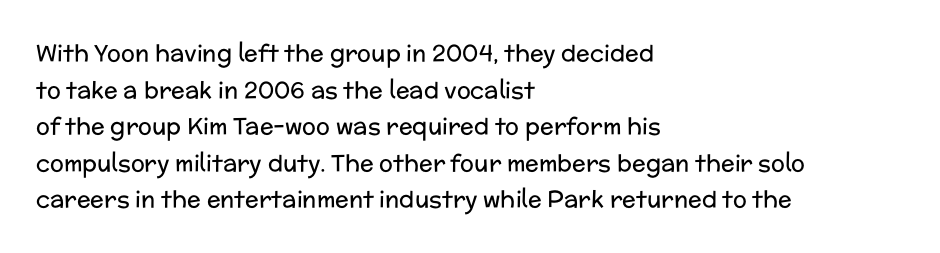
The image shows 23 px text type, upright; set left-aligned, normal line spacing (1.59x), normal letter spacing, not underlined.
